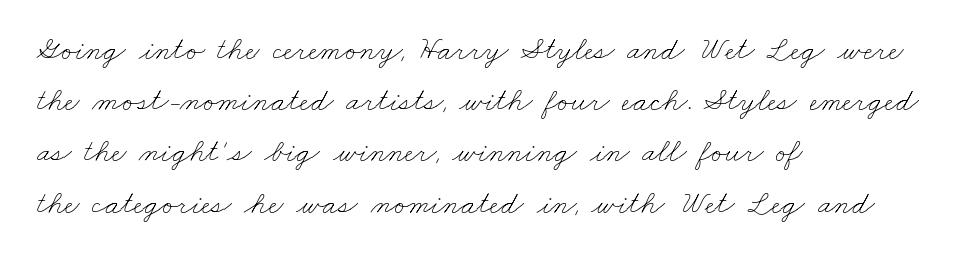
This rendering features lettering with no underline. No extra ink here — the face is not bold. Short and long lines alike share a common starting point at left. Baseline-to-baseline distance is the conventional proportion of letter height. Short note: letters normally spaced. Do the characters align in a grid? No, the font is proportional.
